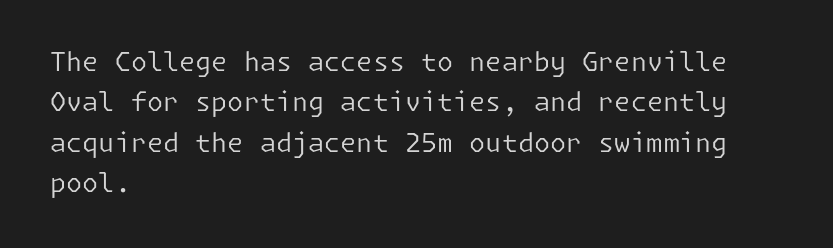
Check the space under the baseline: it is left empty. The type sits square on the baseline with zero lean. Line spacing here is normal. Casual observation: everything's shoved over to the left. Honestly, the letter spacing is just normal — you wouldn't notice it.
